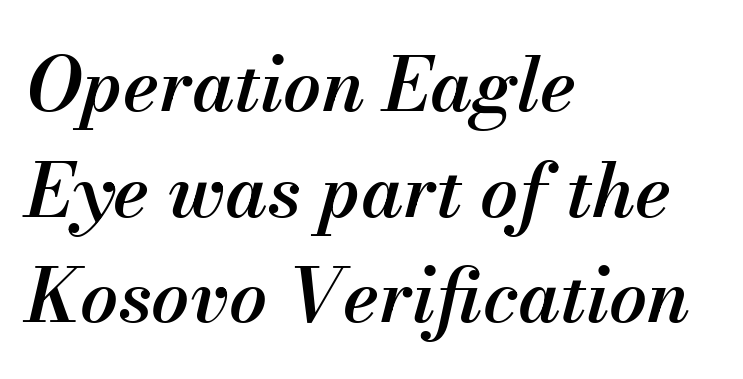
{"italic": "yes", "lean": "right", "slant_degrees": 13, "bold": "semi", "weight": "semibold", "width": "normal", "stroke_contrast": "medium", "x_height": "small", "monospaced": "no", "underline": "no", "align": "left", "line_spacing": "normal", "line_spacing_ratio": 1.41, "letter_spacing": "normal", "letter_spacing_em": 0.0, "glyph_px": 75}
